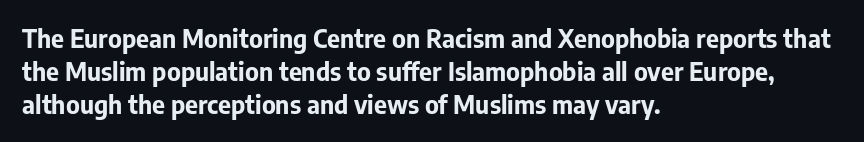
Q: Is the text bold? A: Yes.
Q: Is the text italic (slanted)? A: No, it is upright.
Q: Is the text underlined? A: No.
Q: How is the paragraph aligned? A: Left-aligned.
Q: Is the spacing between letters normal or unusually wide? A: Normal.
Q: Is the spacing between lines tight, normal or loose? A: Normal.
